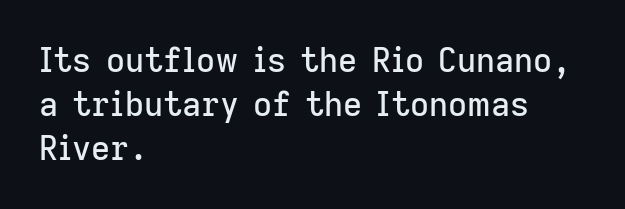
Q: Is the text italic (slanted)? A: No, it is upright.
Q: Is the typeface a serif or a sans-serif typeface? A: Sans-serif.
Q: Is the text underlined? A: No.
Q: How is the paragraph aligned? A: Left-aligned.
Q: Is the spacing between letters normal or unusually wide? A: Normal.
Q: Is the spacing between lines tight, normal or loose? A: Normal.
Q: Width (condensed, normal, or wide)? A: Normal.
Q: Stroke contrast? A: Low.
Q: x-height? A: Medium.
Q: Monospaced? A: No.
